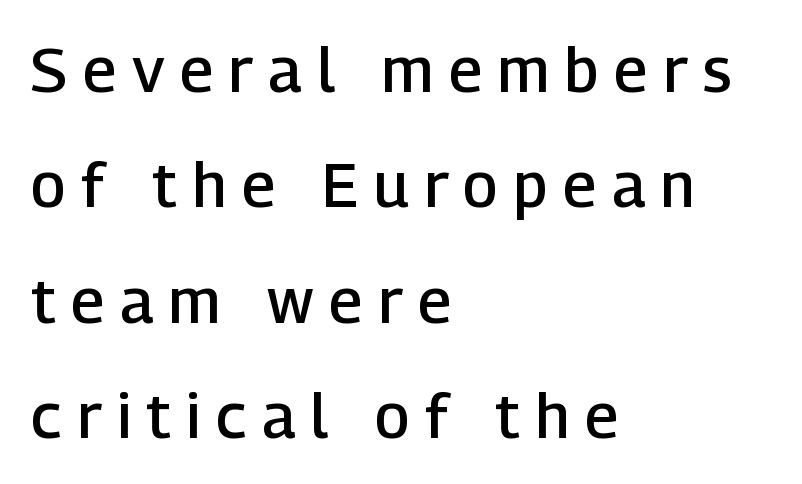
The image shows 62 px semibold sans-serif type, upright; set left-aligned, line spacing 1.86x, unusually wide letter spacing (+0.25 em), not underlined; low stroke contrast and a medium x-height.
